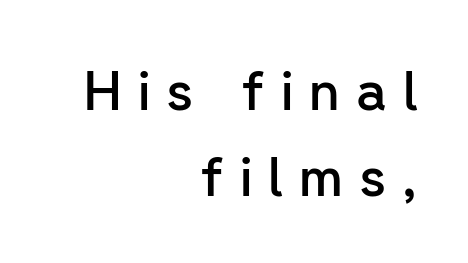
Q: Is the text bold? A: Semi-bold.
Q: Is the text italic (slanted)? A: No, it is upright.
Q: Is the typeface a serif or a sans-serif typeface? A: Sans-serif.
Q: Is the text underlined? A: No.
Q: How is the paragraph aligned? A: Right-aligned.
Q: Is the spacing between letters normal or unusually wide? A: Unusually wide.
Q: Is the spacing between lines tight, normal or loose? A: Normal.
Q: Width (condensed, normal, or wide)? A: Normal.
Q: Stroke contrast? A: Low.
Q: x-height? A: Medium.
Q: Monospaced? A: No.
